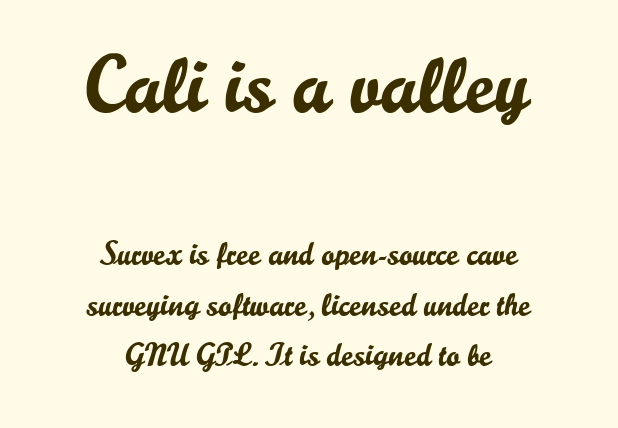
Q: Is the text italic (slanted)? A: Yes.
Q: Is the typeface a serif or a sans-serif typeface? A: Sans-serif.
Q: Is the text underlined? A: No.
Q: How is the paragraph aligned? A: Centered.
Q: Is the spacing between letters normal or unusually wide? A: Normal.
Q: Is the spacing between lines tight, normal or loose? A: Normal.
Q: Which block of text is set in a larger size, the first (top) or the second (bottom)? A: The first (top) one.
Q: Width (condensed, normal, or wide)? A: Normal.
Q: Stroke contrast? A: Low.
Q: x-height? A: Small.
Q: Monospaced? A: No.
